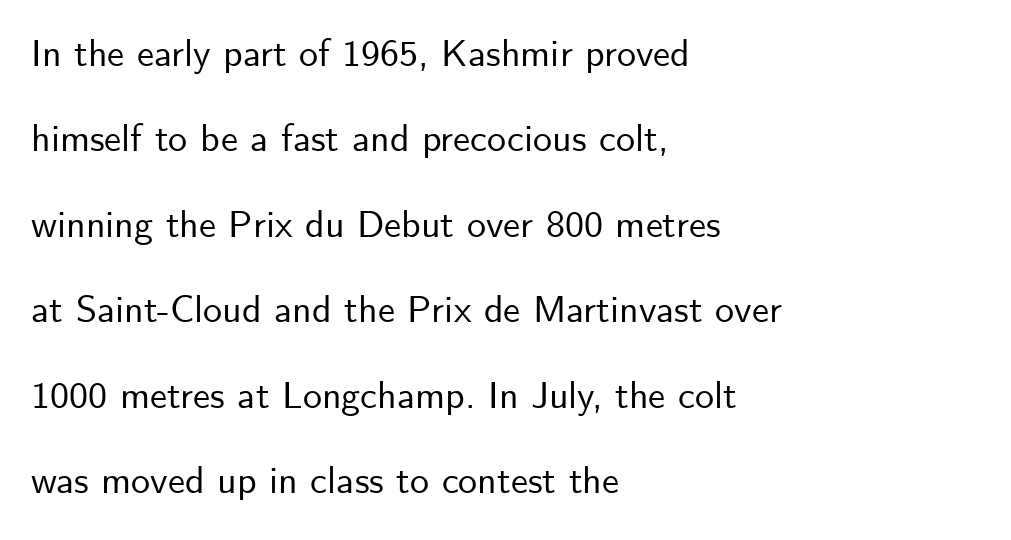
{"serif": "no", "italic": "no", "width": "normal", "stroke_contrast": "low", "x_height": "small", "monospaced": "no", "underline": "no", "align": "left", "line_spacing": "loose", "line_spacing_ratio": 2.25, "letter_spacing": "normal", "letter_spacing_em": 0.0, "glyph_px": 38}
